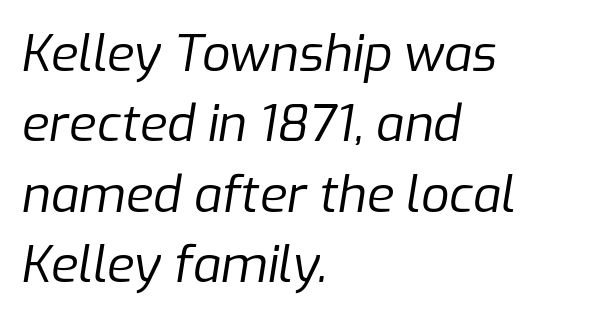
{"italic": "yes", "lean": "right", "slant_degrees": 9, "bold": "no", "weight": "regular", "width": "normal", "stroke_contrast": "low", "x_height": "medium", "monospaced": "no", "underline": "no", "align": "left", "line_spacing": "normal", "line_spacing_ratio": 1.41, "letter_spacing": "normal", "letter_spacing_em": 0.0, "glyph_px": 50}
